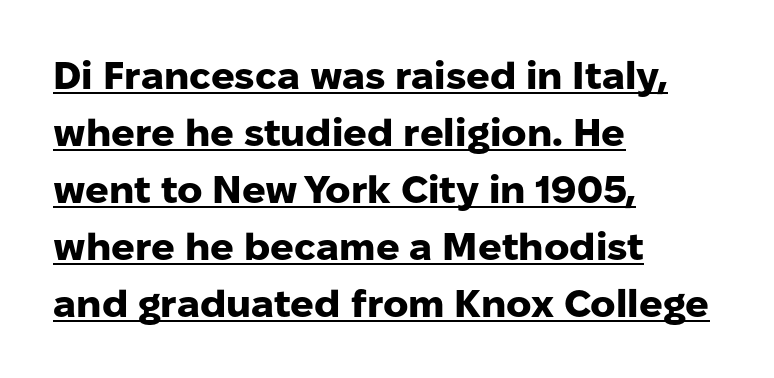
The letters sit at their default tracking, neither squeezed nor spread. Regarding leading, the lines here are spaced in the standard way. This is underlined copy, the kind a proofreader might mark for attention. Bold? Absolutely — the strokes are thick and heavy. You could not count columns in this text — the font is proportionally spaced.
